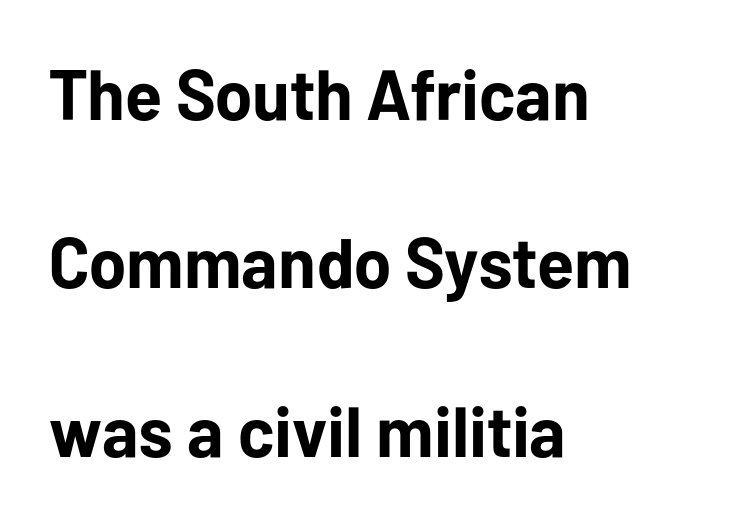
{"serif": "no", "italic": "no", "bold": "yes", "weight": "bold", "width": "normal", "stroke_contrast": "low", "x_height": "medium", "monospaced": "no", "underline": "no", "align": "left", "line_spacing": "loose", "line_spacing_ratio": 2.37, "letter_spacing": "normal", "letter_spacing_em": 0.0, "glyph_px": 71}
